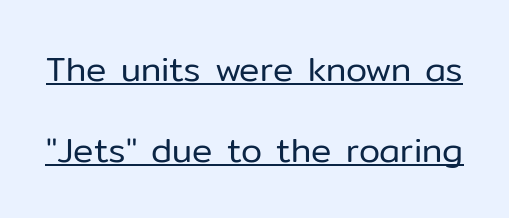
Q: Is the text bold? A: No.
Q: Is the text italic (slanted)? A: No, it is upright.
Q: Is the typeface a serif or a sans-serif typeface? A: Sans-serif.
Q: Is the text underlined? A: Yes.
Q: Is the spacing between letters normal or unusually wide? A: Normal.
Q: Is the spacing between lines tight, normal or loose? A: Loose.
Q: Width (condensed, normal, or wide)? A: Normal.
Q: Stroke contrast? A: Low.
Q: x-height? A: Medium.
Q: Monospaced? A: No.
